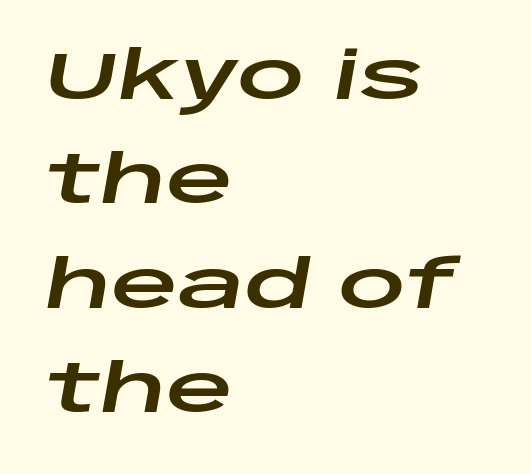
No extra tracking has been applied to these lines. Yep, that's italic — everything's leaning. This sample is left-justified, so line endings fall wherever the words run out. Note the varied advance widths — an 'i' is clearly narrower than an 'm'. Unmarked baselines from the first word to the last. Summary of vertical rhythm: regular, with standard interline spacing.
